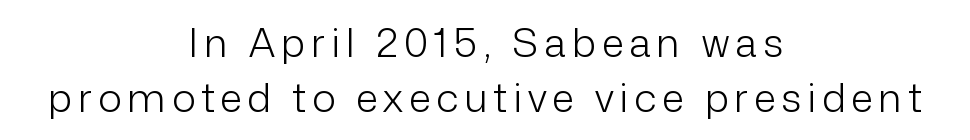
Stroke thickness stays within the range of a standard reading face or lighter. Caption: multi-line text, centered on the measure. Each row of text sits above clean, open space. Letterform terminals end flat and unadorned throughout the passage. Rendered with straight, roman letterforms. Vertically, the passage feels balanced, rows spaced as you'd expect.
